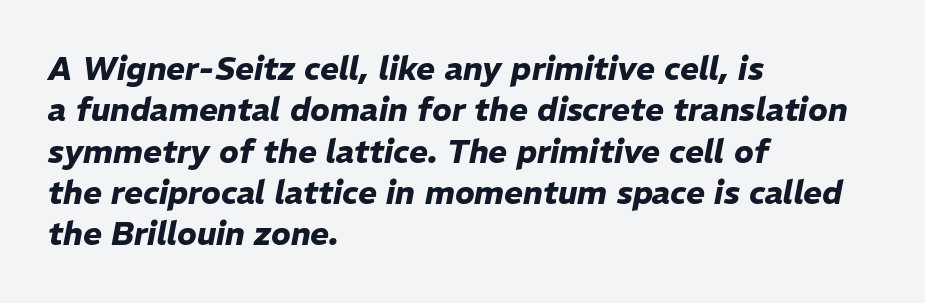
{"italic": "yes", "lean": "right", "slant_degrees": 11, "bold": "yes", "weight": "heavy", "width": "normal", "stroke_contrast": "low", "x_height": "medium", "monospaced": "no", "underline": "no", "align": "left", "line_spacing": "normal", "line_spacing_ratio": 1.29, "letter_spacing": "normal", "letter_spacing_em": 0.0, "glyph_px": 32}
